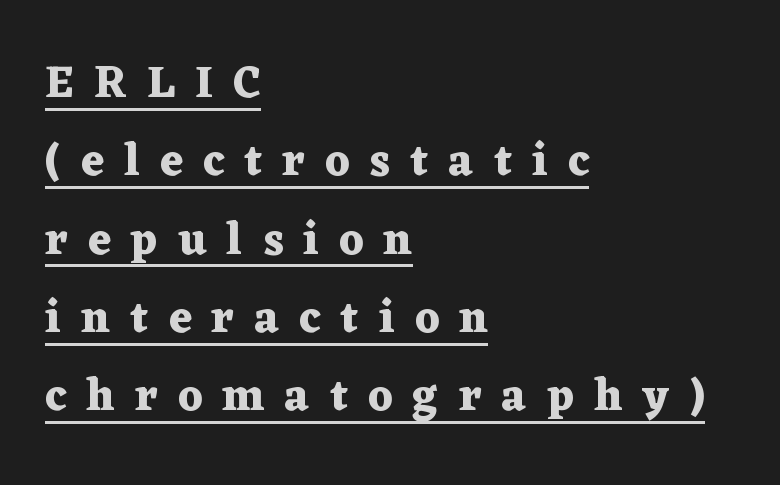
Q: Is the text bold? A: Yes.
Q: Is the text italic (slanted)? A: No, it is upright.
Q: Is the typeface a serif or a sans-serif typeface? A: Serif.
Q: Is the text underlined? A: Yes.
Q: How is the paragraph aligned? A: Left-aligned.
Q: Is the spacing between letters normal or unusually wide? A: Unusually wide.
Q: Width (condensed, normal, or wide)? A: Wide.
Q: Stroke contrast? A: Medium.
Q: x-height? A: Medium.
Q: Monospaced? A: No.
